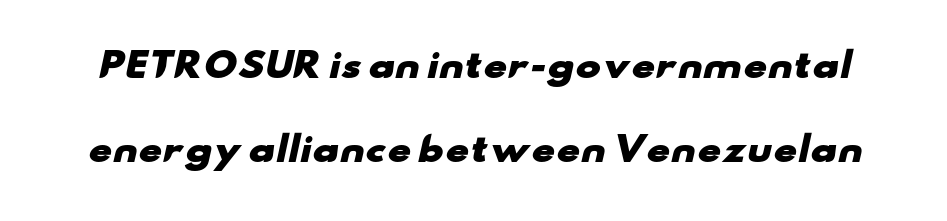
The image shows 34 px heavy, wide sans-serif type; set loose line spacing (2.46x), normal letter spacing, not underlined; low stroke contrast and a small x-height.
